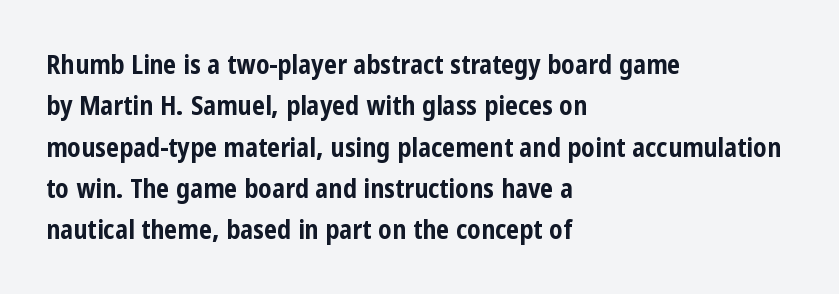
Q: Is the text bold? A: Yes.
Q: Is the text italic (slanted)? A: No, it is upright.
Q: Is the text underlined? A: No.
Q: How is the paragraph aligned? A: Left-aligned.
Q: Is the spacing between letters normal or unusually wide? A: Normal.
Q: Is the spacing between lines tight, normal or loose? A: Normal.
